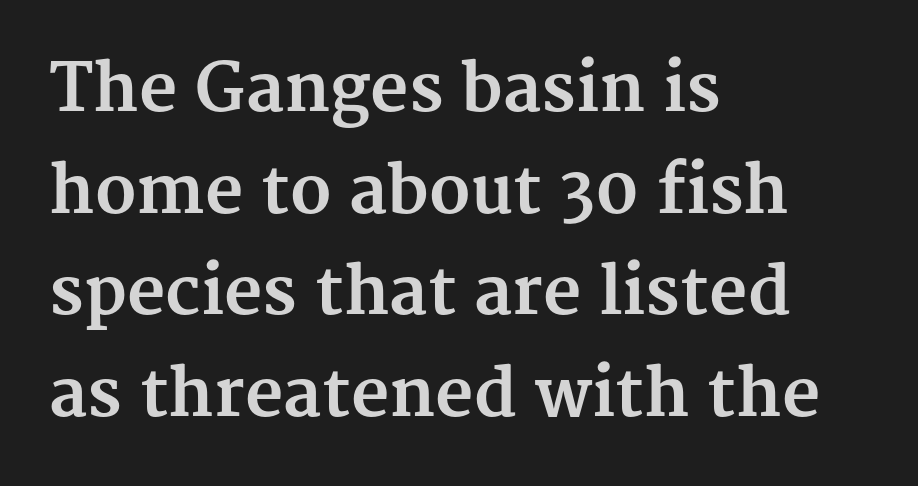
{"serif": "yes", "italic": "no", "bold": "yes", "weight": "bold", "width": "normal", "stroke_contrast": "medium", "x_height": "medium", "monospaced": "no", "underline": "no", "align": "left", "line_spacing": "normal", "line_spacing_ratio": 1.54, "letter_spacing": "normal", "letter_spacing_em": 0.0, "glyph_px": 66}
